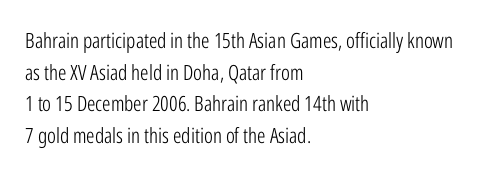
Q: Is the text bold? A: No.
Q: Is the text italic (slanted)? A: No, it is upright.
Q: Is the text underlined? A: No.
Q: How is the paragraph aligned? A: Left-aligned.
Q: Is the spacing between letters normal or unusually wide? A: Normal.
Q: Is the spacing between lines tight, normal or loose? A: Normal.
